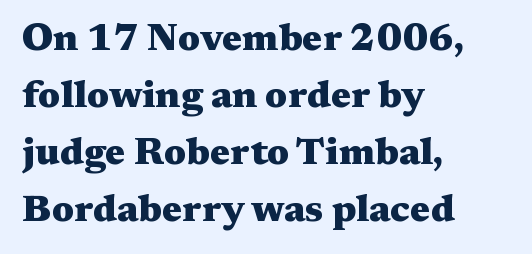
{"serif": "yes", "italic": "no", "bold": "yes", "weight": "heavy", "width": "wide", "stroke_contrast": "medium", "x_height": "medium", "monospaced": "no", "underline": "no", "align": "left", "line_spacing": "normal", "line_spacing_ratio": 1.5, "letter_spacing": "normal", "letter_spacing_em": 0.0, "glyph_px": 38}
